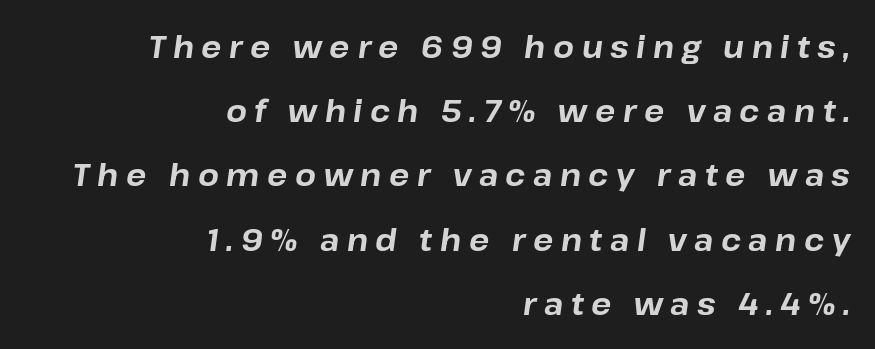
{"italic": "yes", "lean": "right", "slant_degrees": 8, "bold": "yes", "weight": "bold", "width": "normal", "stroke_contrast": "low", "x_height": "medium", "monospaced": "no", "underline": "no", "align": "right", "line_spacing": "loose", "line_spacing_ratio": 2.14, "letter_spacing": "wide", "letter_spacing_em": 0.25, "glyph_px": 30}
